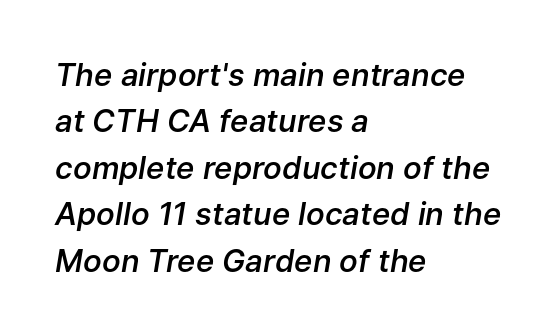
{"italic": "yes", "lean": "right", "slant_degrees": 9, "bold": "semi", "weight": "semibold", "width": "normal", "stroke_contrast": "low", "x_height": "medium", "monospaced": "no", "underline": "no", "align": "left", "line_spacing": "normal", "line_spacing_ratio": 1.5, "letter_spacing": "normal", "letter_spacing_em": 0.0, "glyph_px": 31}
